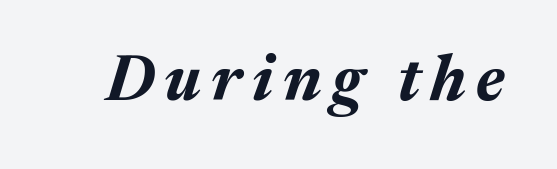
Underlining? Definitely not there. Varying glyph widths throughout — classic text-font behaviour. I'd describe the lettering as bold — thick and assertive. It's the slanting kind of type.
